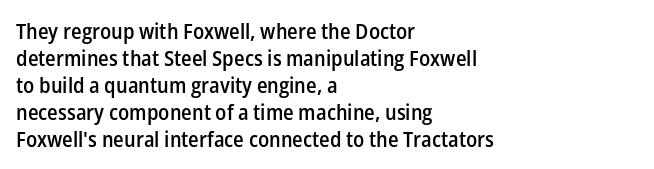
The image shows 21 px text type, upright; set left-aligned, normal line spacing (1.28x), normal letter spacing, not underlined.
